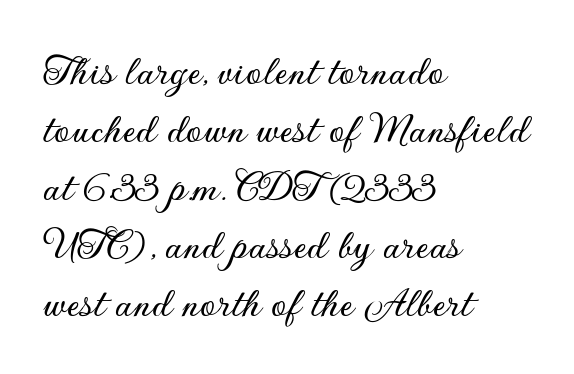
{"serif": "no", "width": "normal", "stroke_contrast": "low", "x_height": "small", "monospaced": "no", "underline": "no", "align": "left", "line_spacing": "normal", "line_spacing_ratio": 1.29, "letter_spacing": "normal", "letter_spacing_em": 0.0, "glyph_px": 45}
